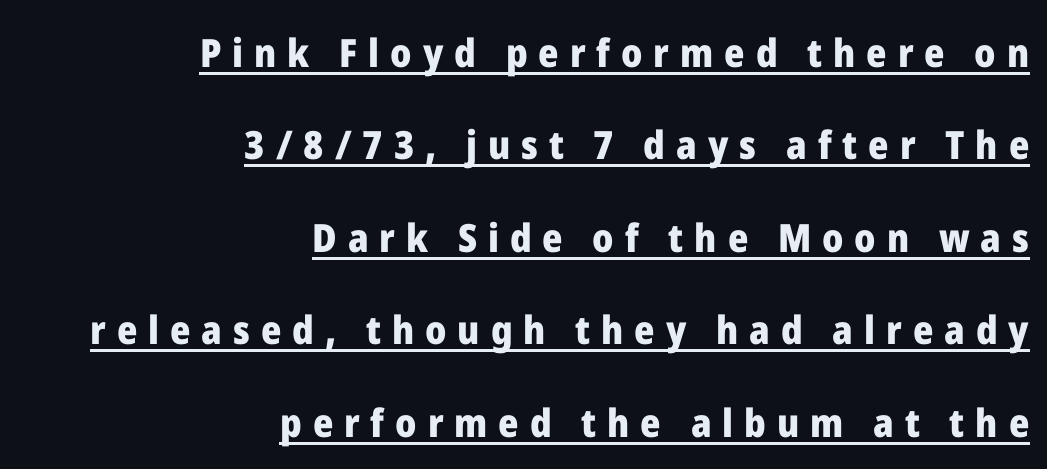
{"serif": "no", "italic": "no", "bold": "yes", "weight": "heavy", "width": "normal", "stroke_contrast": "low", "x_height": "medium", "monospaced": "no", "underline": "yes", "align": "right", "line_spacing": "loose", "line_spacing_ratio": 2.37, "letter_spacing": "wide", "letter_spacing_em": 0.28, "glyph_px": 39}
